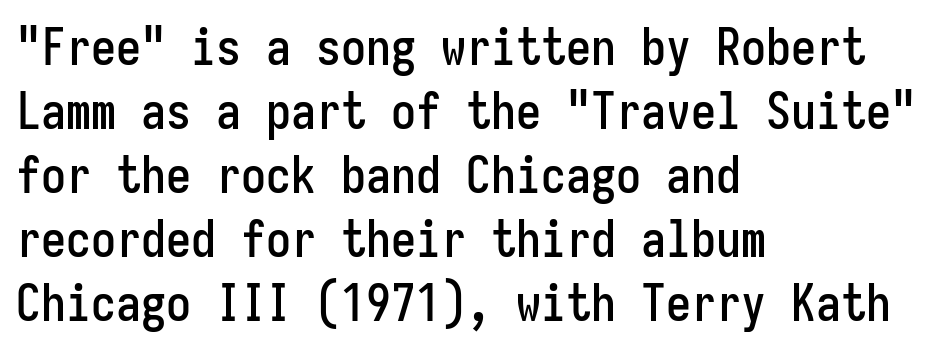
Spacing verdict: monospaced, one width for all characters. Glance below the letters and you will spot only blank space. Grotesque or geometric, the face here clearly has no serifs. Nope, not italic — everything's standing straight. Each word holds together tightly as a unit, with standard inter-letter gaps. Does the leading feel generous? No, just average.
